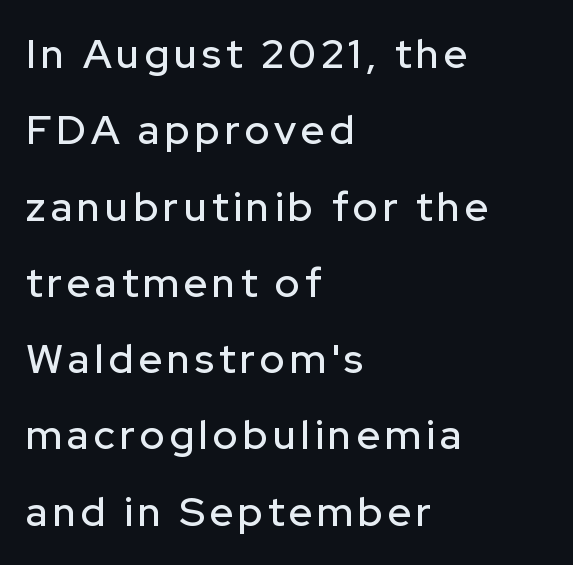
The image shows 41 px sans-serif type, upright; set left-aligned, line spacing 1.86x, not underlined; low stroke contrast and a medium x-height.
